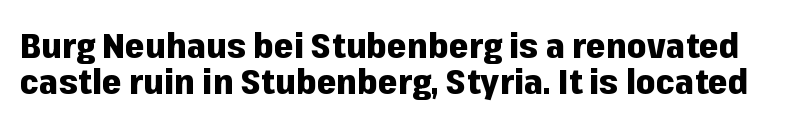
The image shows 35 px heavy sans-serif type, upright; set tight line spacing (1.02x), normal letter spacing, not underlined; low stroke contrast and a medium x-height.
